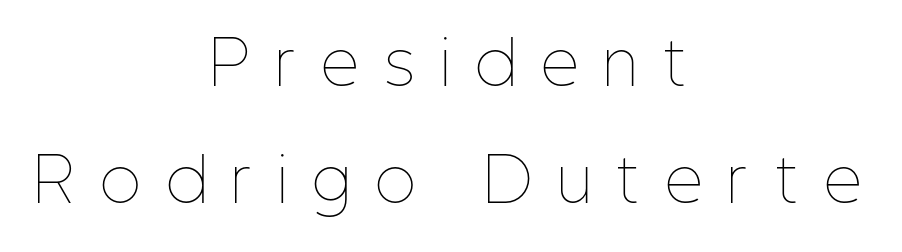
Lines of text with bare space underneath. You could only call the tracking loose — the letters float apart. If you drew a line through each stem, it would be perfectly vertical. The paragraph shown floats in the horizontal middle.
